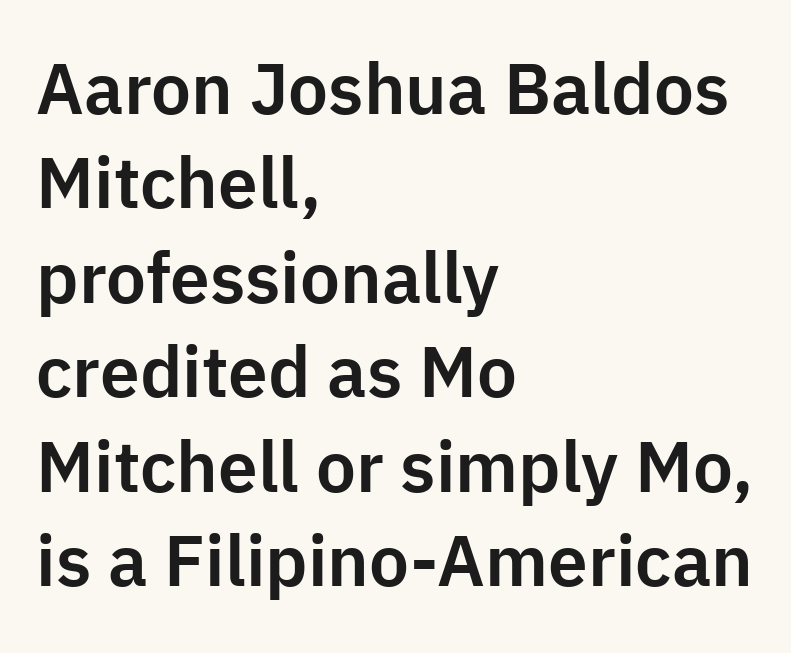
The image shows 71 px sans-serif type, upright; set left-aligned, normal line spacing (1.33x), normal letter spacing, not underlined; low stroke contrast and a medium x-height.
